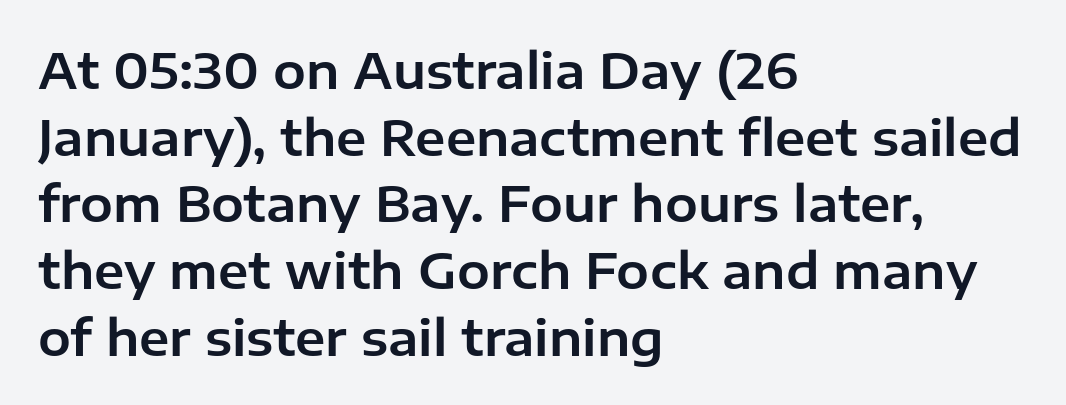
The image shows 49 px sans-serif type, upright; set left-aligned, normal line spacing (1.36x), normal letter spacing, not underlined; low stroke contrast and a medium x-height.
